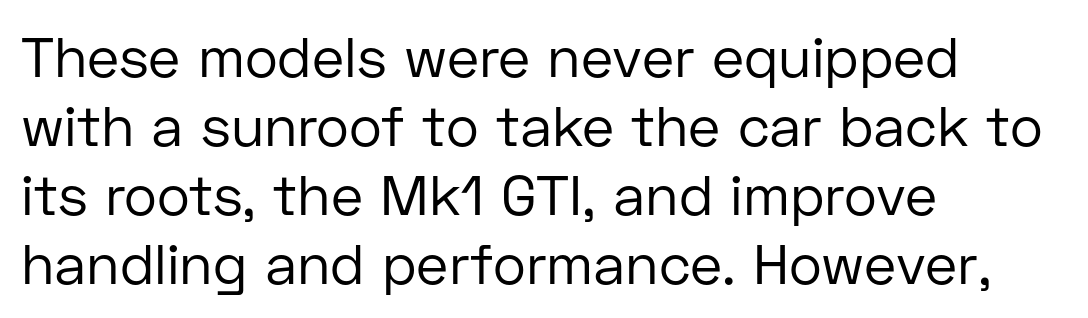
Q: Is the text bold? A: No.
Q: Is the text italic (slanted)? A: No, it is upright.
Q: Is the typeface a serif or a sans-serif typeface? A: Sans-serif.
Q: Is the text underlined? A: No.
Q: How is the paragraph aligned? A: Left-aligned.
Q: Is the spacing between letters normal or unusually wide? A: Normal.
Q: Width (condensed, normal, or wide)? A: Normal.
Q: Stroke contrast? A: Low.
Q: x-height? A: Medium.
Q: Monospaced? A: No.
